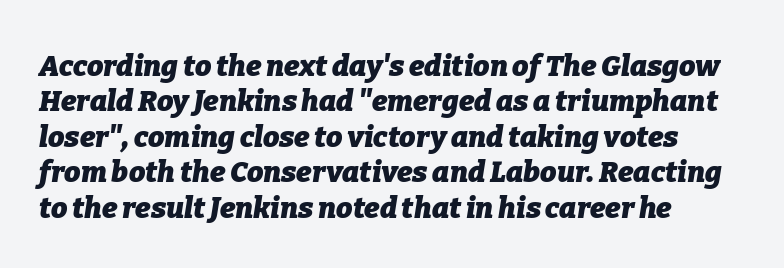
Q: Is the text bold? A: Yes.
Q: Is the text italic (slanted)? A: Yes, it leans right by about 9 degrees.
Q: Is the text underlined? A: No.
Q: How is the paragraph aligned? A: Left-aligned.
Q: Is the spacing between letters normal or unusually wide? A: Normal.
Q: Width (condensed, normal, or wide)? A: Normal.
Q: Stroke contrast? A: Low.
Q: x-height? A: Medium.
Q: Monospaced? A: No.
